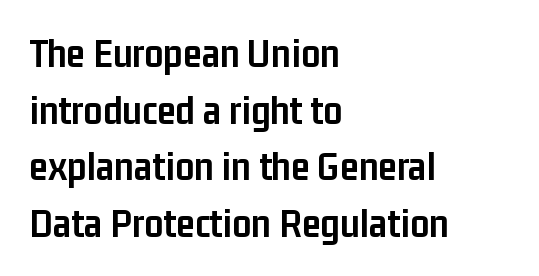
The image shows 42 px semibold, condensed sans-serif type, upright; set left-aligned, normal line spacing (1.35x), normal letter spacing, not underlined; low stroke contrast and a medium x-height.
